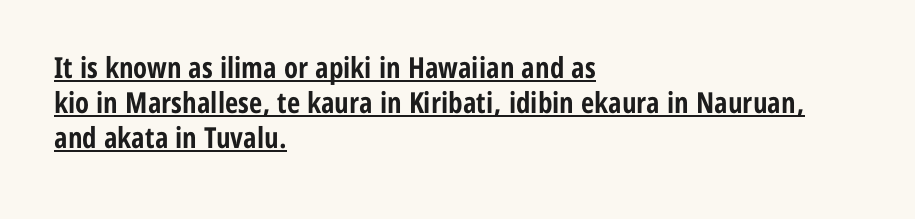
{"serif": "no", "italic": "no", "bold": "yes", "weight": "bold", "width": "condensed", "stroke_contrast": "low", "x_height": "medium", "monospaced": "no", "underline": "yes", "align": "left", "line_spacing_ratio": 1.21, "letter_spacing": "normal", "letter_spacing_em": 0.0, "glyph_px": 29}
